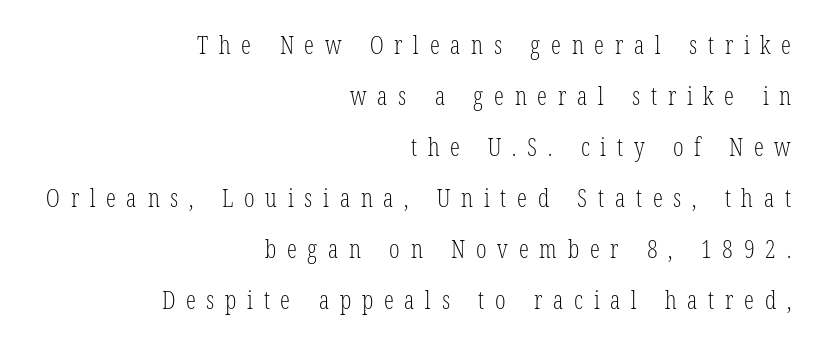
Q: Is the text bold? A: No.
Q: Is the text italic (slanted)? A: No, it is upright.
Q: Is the text underlined? A: No.
Q: How is the paragraph aligned? A: Right-aligned.
Q: Is the spacing between letters normal or unusually wide? A: Unusually wide.
Q: Is the spacing between lines tight, normal or loose? A: Loose.
